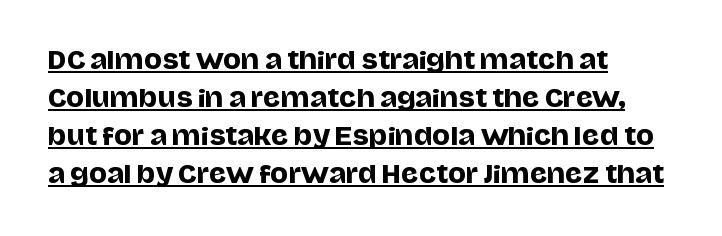
Q: Is the text italic (slanted)? A: No, it is upright.
Q: Is the text underlined? A: Yes.
Q: How is the paragraph aligned? A: Left-aligned.
Q: Is the spacing between letters normal or unusually wide? A: Normal.
Q: Is the spacing between lines tight, normal or loose? A: Normal.
